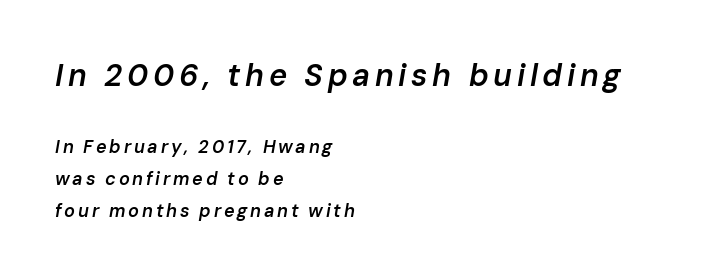
The specimen reads as italic at a glance. The rendering uses natural spacing where letterforms have individual widths. These lines stack with their left ends in a neat column. Clear beneath every line of the passage. Its strokes are somewhat broadened, the hallmark of semibold type. The passage shown begins with its larger block and ends with its smaller one.
